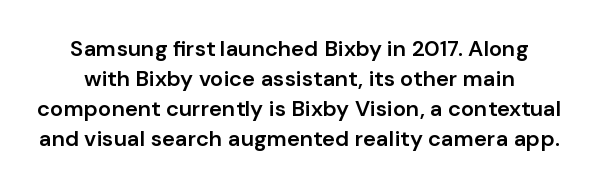
{"italic": "no", "bold": "semi", "underline": "no", "line_spacing": "normal", "line_spacing_ratio": 1.36, "letter_spacing": "normal", "letter_spacing_em": 0.0, "glyph_px": 22}
